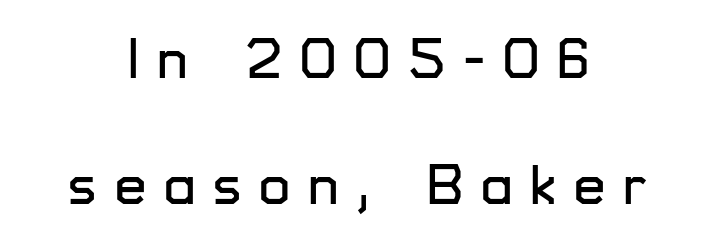
The image shows 56 px sans-serif type, upright; set centered, loose line spacing (2.25x), unusually wide letter spacing (+0.32 em), not underlined; low stroke contrast and a medium x-height.
